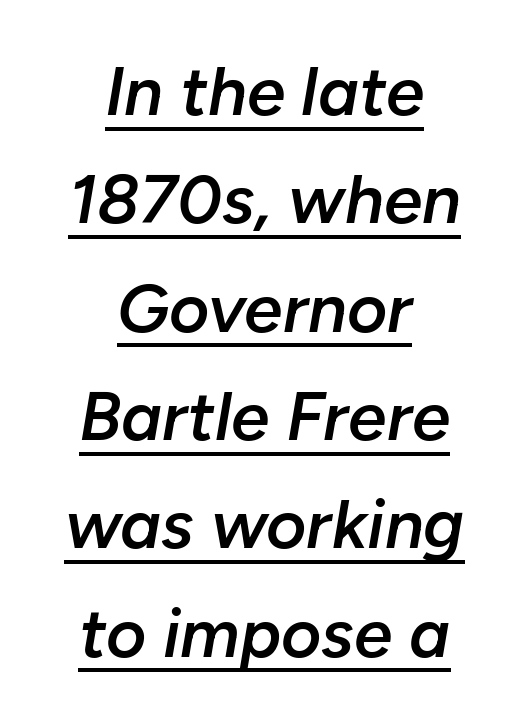
Q: Is the text bold? A: Semi-bold.
Q: Is the text italic (slanted)? A: Yes, it leans right by about 10 degrees.
Q: Is the text underlined? A: Yes.
Q: How is the paragraph aligned? A: Centered.
Q: Is the spacing between letters normal or unusually wide? A: Normal.
Q: Is the spacing between lines tight, normal or loose? A: Normal.
Q: Width (condensed, normal, or wide)? A: Normal.
Q: Stroke contrast? A: Low.
Q: x-height? A: Medium.
Q: Monospaced? A: No.
